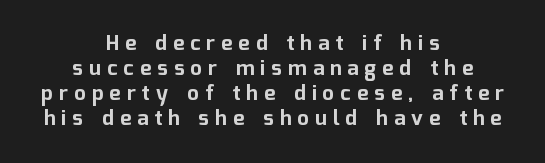
{"italic": "no", "bold": "yes", "underline": "no", "align": "center", "line_spacing_ratio": 1.19, "letter_spacing": "wide", "letter_spacing_em": 0.29, "glyph_px": 21}
